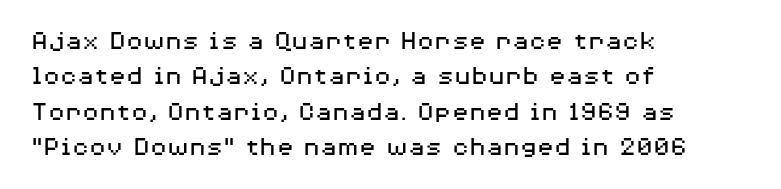
Underlining? Definitely not there. Weight class: somewhere from thin through regular. Varying glyph widths throughout — classic text-font behaviour. One-word summary of the alignment: left. Upright lettering throughout.
